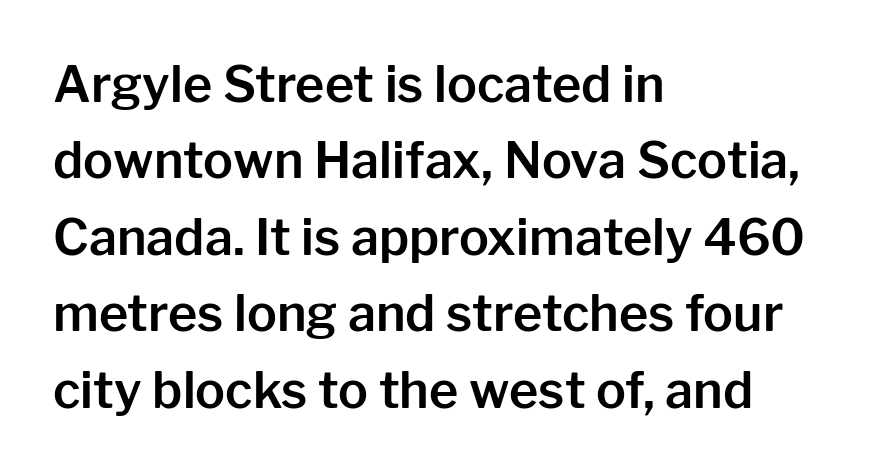
The image shows 50 px sans-serif type, upright; set left-aligned, normal line spacing (1.53x), normal letter spacing, not underlined; low stroke contrast and a medium x-height.
